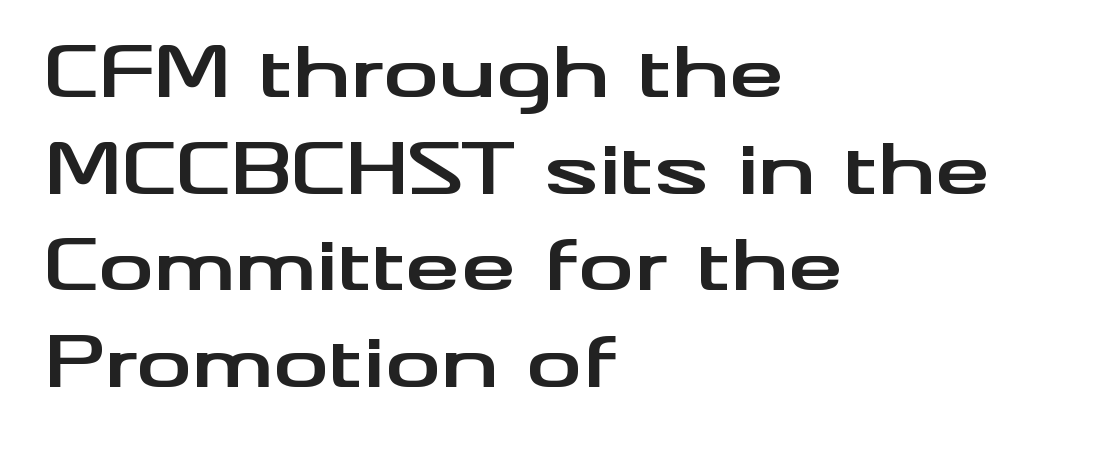
{"serif": "no", "italic": "no", "bold": "yes", "weight": "bold", "width": "wide", "stroke_contrast": "medium", "x_height": "small", "monospaced": "no", "underline": "no", "align": "left", "line_spacing": "normal", "line_spacing_ratio": 1.38, "letter_spacing": "normal", "letter_spacing_em": 0.0, "glyph_px": 70}
